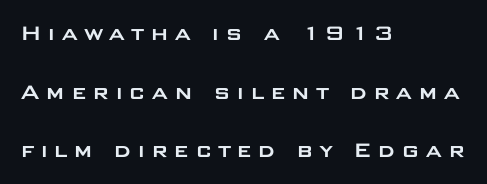
{"italic": "no", "underline": "no", "align": "left", "line_spacing": "loose", "line_spacing_ratio": 2.35, "letter_spacing": "wide", "letter_spacing_em": 0.21, "glyph_px": 25}
